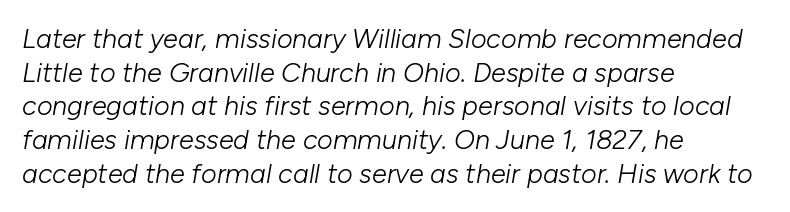
{"italic": "yes", "lean": "right", "slant_degrees": 10, "bold": "no", "underline": "no", "align": "left", "line_spacing": "normal", "line_spacing_ratio": 1.25, "letter_spacing": "normal", "letter_spacing_em": 0.0, "glyph_px": 27}
